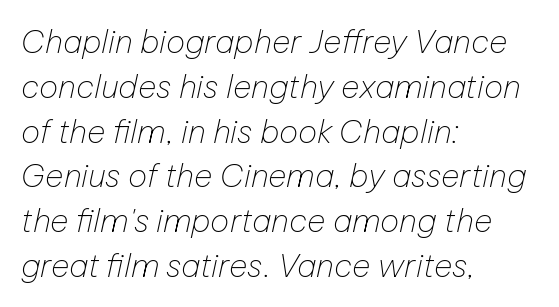
The image shows 32 px thin type, italic (leaning right); set left-aligned, normal line spacing (1.4x), normal letter spacing, not underlined; low stroke contrast and a medium x-height.
